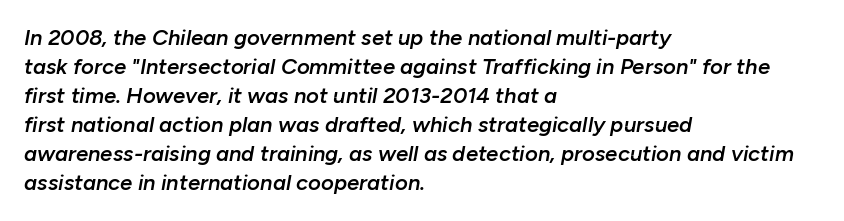
{"italic": "yes", "lean": "right", "slant_degrees": 10, "bold": "semi", "underline": "no", "align": "left", "line_spacing": "normal", "line_spacing_ratio": 1.32, "letter_spacing": "normal", "letter_spacing_em": 0.0, "glyph_px": 22}
